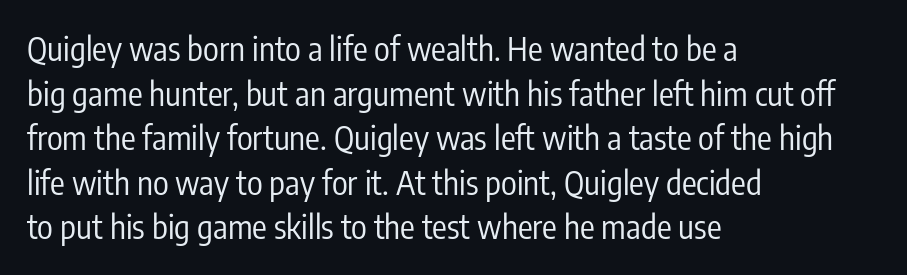
The setting favours the left margin, as ordinary paragraphs usually do. A typesetter would mark this as roman, not italic. Spacing verdict: proportional, widths tailored to each character. This rendering employs a face without finishing strokes, i.e., a sans-serif. No extra tracking has been applied to these lines.
